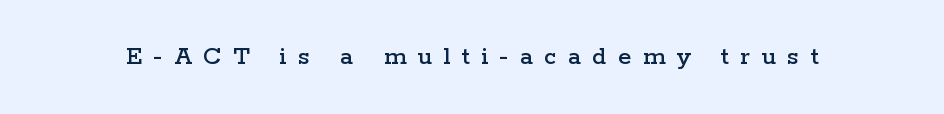
Is the letter spacing exaggerated? Yes — the characters are pushed far apart. Underlining? Definitely not there. Italic: no, the glyphs are upright roman.
